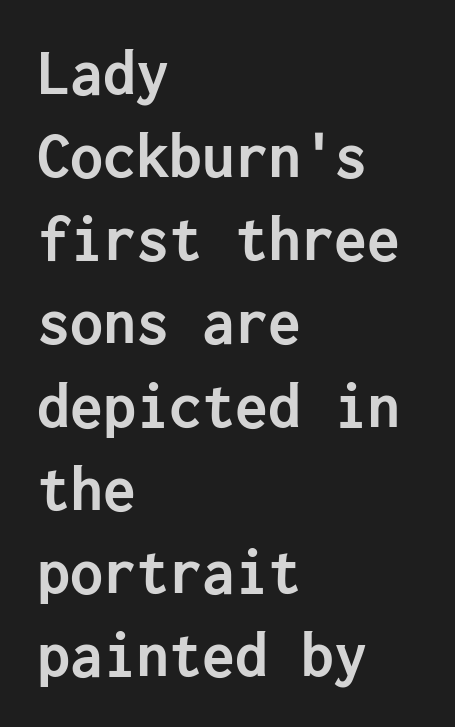
{"serif": "no", "italic": "no", "bold": "yes", "weight": "semibold", "width": "normal", "stroke_contrast": "low", "x_height": "medium", "underline": "no", "align": "left", "line_spacing": "normal", "line_spacing_ratio": 1.26, "letter_spacing": "normal", "letter_spacing_em": 0.0, "glyph_px": 66}
